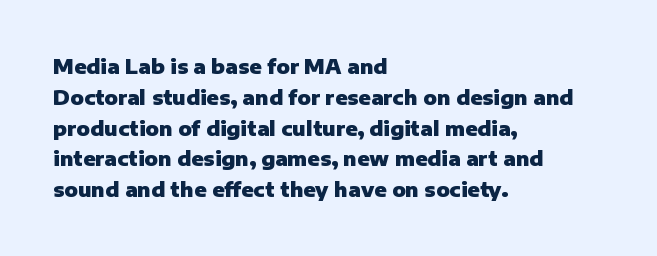
{"italic": "no", "bold": "yes", "underline": "no", "align": "left", "line_spacing": "normal", "line_spacing_ratio": 1.54, "letter_spacing": "normal", "letter_spacing_em": 0.0, "glyph_px": 20}
